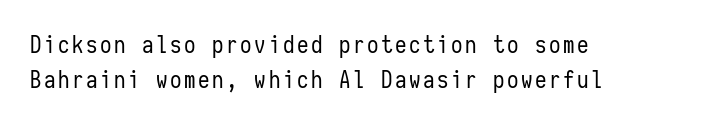
{"italic": "no", "bold": "no", "underline": "no", "align": "left", "line_spacing": "normal", "line_spacing_ratio": 1.54, "glyph_px": 23}
